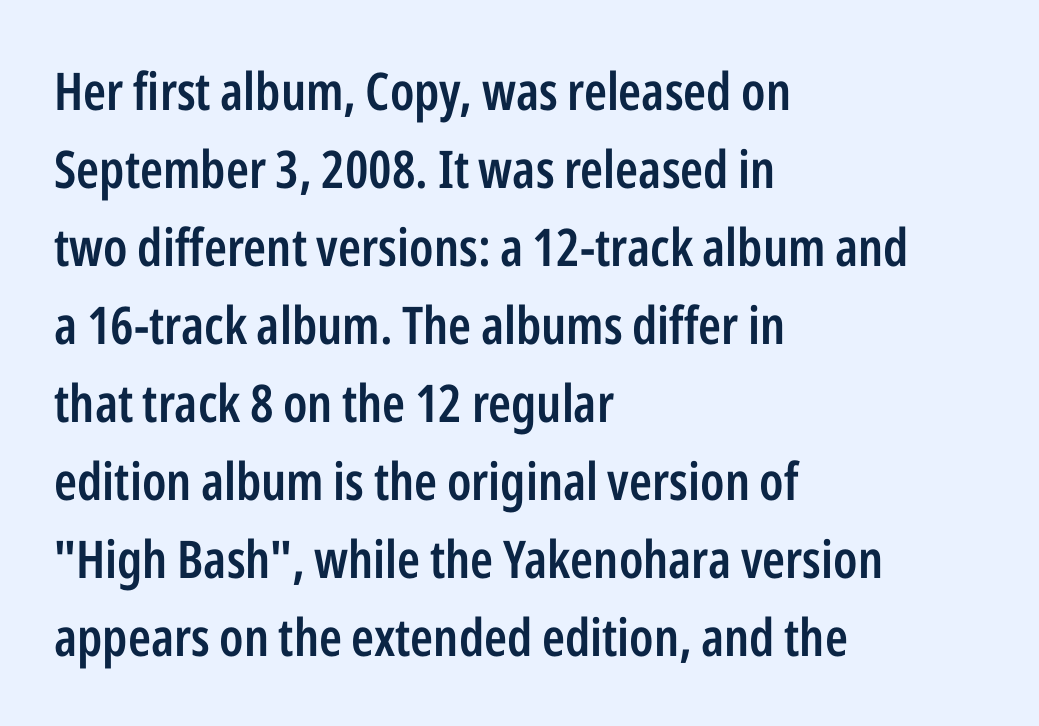
Q: Is the text bold? A: Semi-bold.
Q: Is the text italic (slanted)? A: No, it is upright.
Q: Is the typeface a serif or a sans-serif typeface? A: Sans-serif.
Q: Is the text underlined? A: No.
Q: How is the paragraph aligned? A: Left-aligned.
Q: Is the spacing between letters normal or unusually wide? A: Normal.
Q: Is the spacing between lines tight, normal or loose? A: Normal.
Q: Width (condensed, normal, or wide)? A: Condensed.
Q: Stroke contrast? A: Low.
Q: x-height? A: Medium.
Q: Monospaced? A: No.
